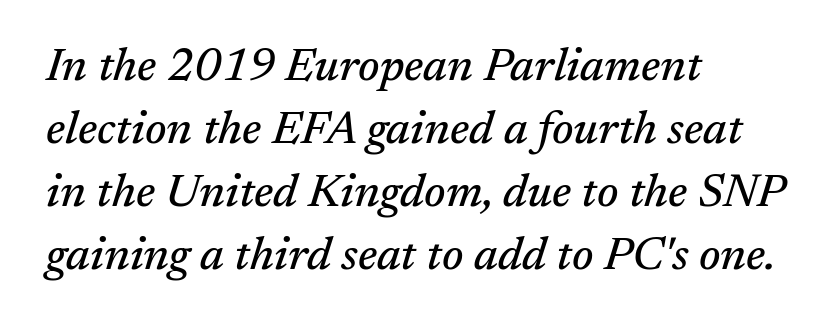
The image shows 46 px serif type, italic (leaning right); set left-aligned, normal line spacing (1.37x), normal letter spacing, not underlined; medium stroke contrast and a medium x-height.
